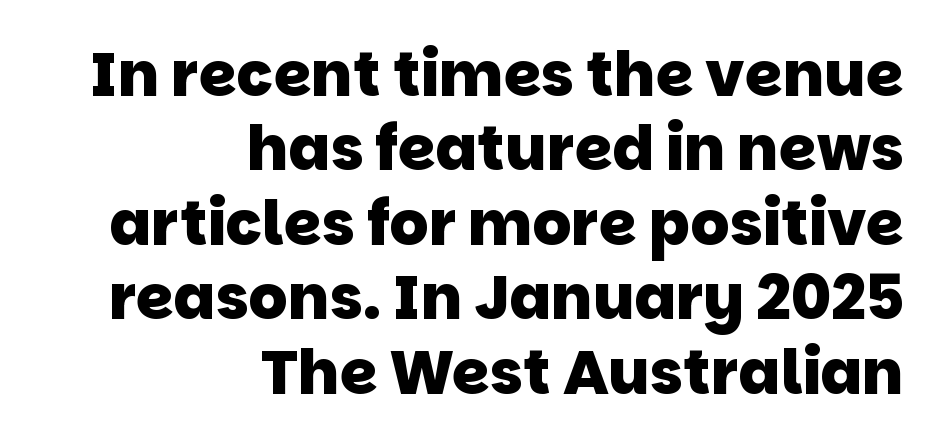
{"serif": "no", "bold": "yes", "weight": "heavy", "width": "normal", "stroke_contrast": "low", "x_height": "large", "monospaced": "no", "underline": "no", "align": "right", "line_spacing_ratio": 1.22, "letter_spacing": "normal", "letter_spacing_em": 0.0, "glyph_px": 61}
